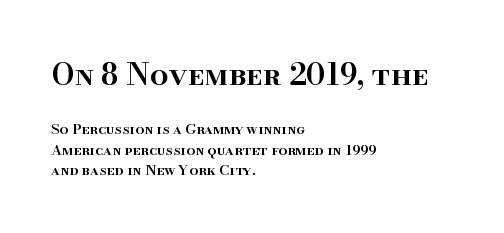
The image shows 30 px semibold serif type, upright; set left-aligned, normal line spacing (1.45x), normal letter spacing, not underlined; the first (top) block is 2.14x larger; high stroke contrast and a small x-height.
